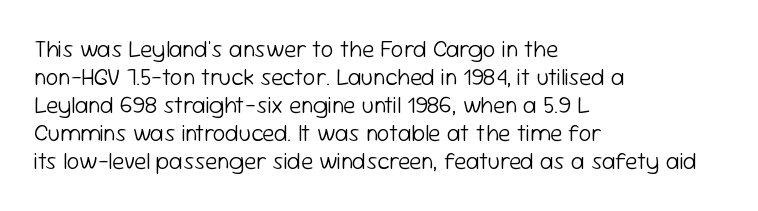
{"italic": "no", "bold": "no", "underline": "no", "align": "left", "line_spacing_ratio": 1.22, "letter_spacing": "normal", "letter_spacing_em": 0.0, "glyph_px": 23}
